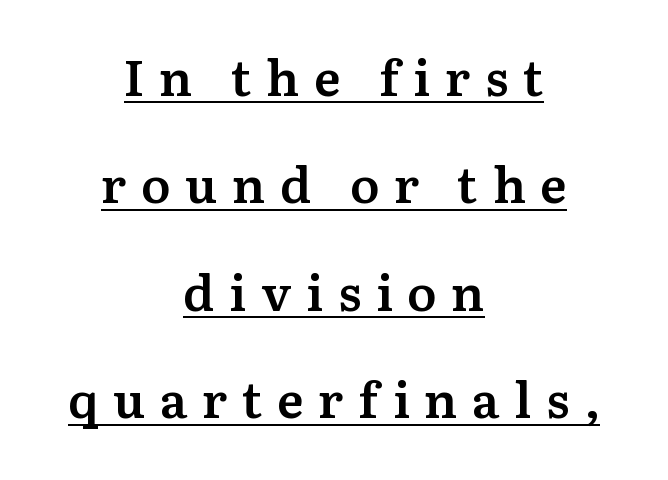
Emphasis is given by a line drawn under the lettering. You could not count columns in this text — the font is proportionally spaced. Upright lettering throughout. Inter-character spacing is expanded well beyond the font's built-in metrics.
